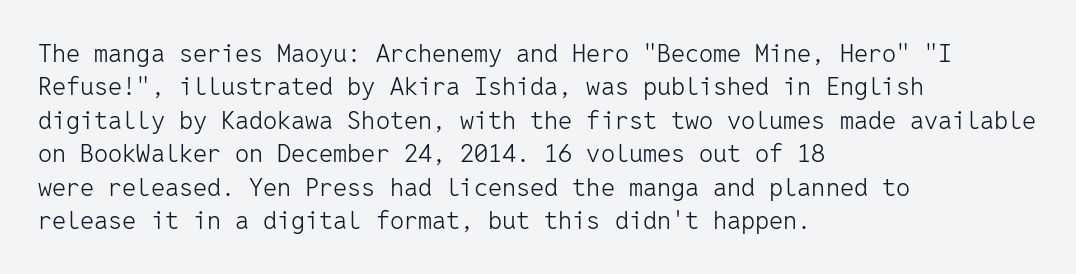
The image shows 25 px text type, upright; set left-aligned, normal line spacing (1.34x), normal letter spacing, not underlined.
